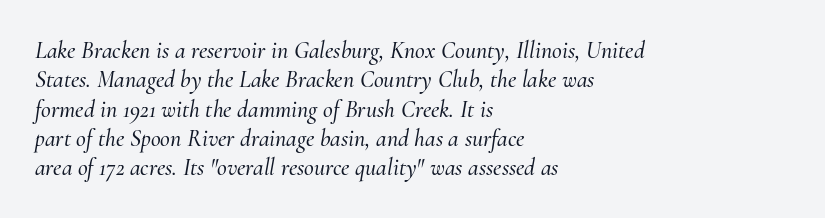
Q: Is the text italic (slanted)? A: Yes, it leans right by about 10 degrees.
Q: Is the text underlined? A: No.
Q: How is the paragraph aligned? A: Left-aligned.
Q: Is the spacing between letters normal or unusually wide? A: Normal.
